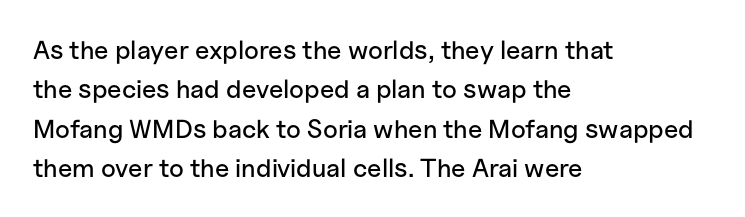
Q: Is the text italic (slanted)? A: No, it is upright.
Q: Is the text underlined? A: No.
Q: How is the paragraph aligned? A: Left-aligned.
Q: Is the spacing between letters normal or unusually wide? A: Normal.
Q: Is the spacing between lines tight, normal or loose? A: Normal.
